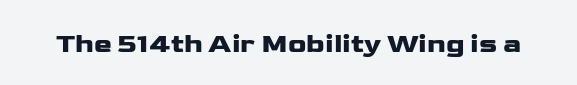
The image shows 27 px text type, upright; set normal letter spacing, not underlined.
